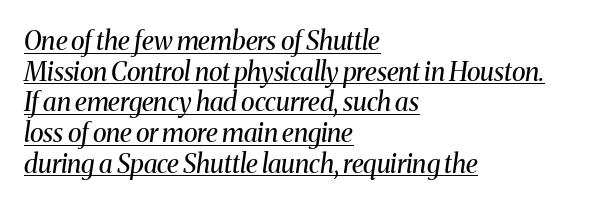
Q: Is the text bold? A: No.
Q: Is the text italic (slanted)? A: Yes, it leans right by about 8 degrees.
Q: Is the text underlined? A: Yes.
Q: How is the paragraph aligned? A: Left-aligned.
Q: Is the spacing between letters normal or unusually wide? A: Normal.
